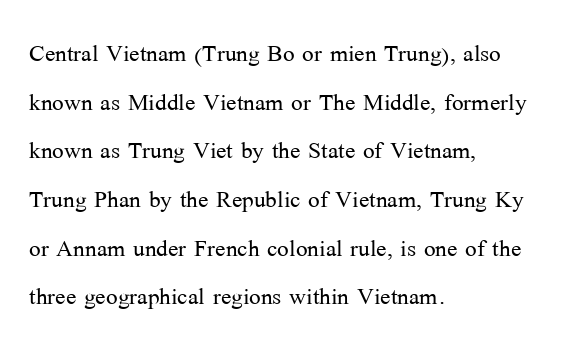
You could call the tracking neutral — neither tight nor loose. Examine the stroke ends and you'll spot serifs. Character widths vary here, with narrow letters taking less room than wide ones. Does the leading feel generous? No, just average. Is there any slant? The stems are plumb.
